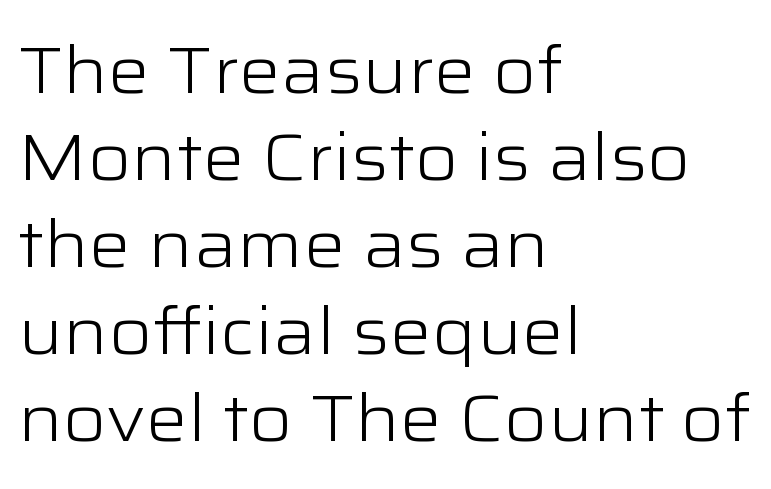
The image shows 66 px light, wide sans-serif type, upright; set left-aligned, normal line spacing (1.32x), normal letter spacing, not underlined; low stroke contrast and a medium x-height.
